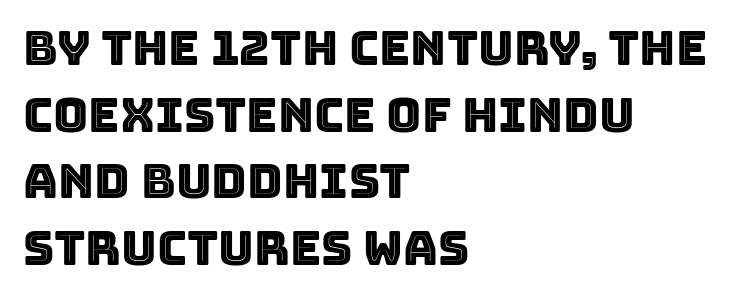
Nope, not italic — everything's standing straight. The rendering anchors every line to the left-hand side. Summary of vertical rhythm: regular, with standard interline spacing. The string is rendered with underlining switched off. Nothing unusual about the tracking: characters are spaced as the font intends. Note the varied advance widths — an 'i' is clearly narrower than an 'm'.
